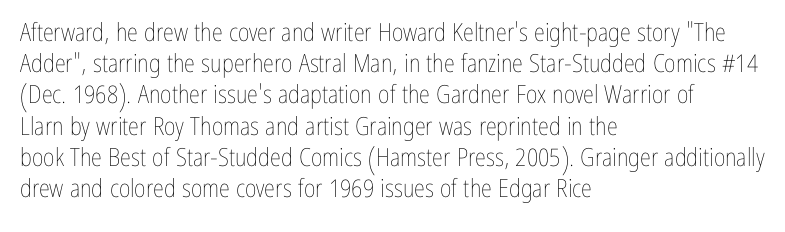
{"italic": "no", "bold": "no", "underline": "no", "align": "left", "line_spacing": "normal", "line_spacing_ratio": 1.25, "letter_spacing": "normal", "letter_spacing_em": 0.0, "glyph_px": 25}
